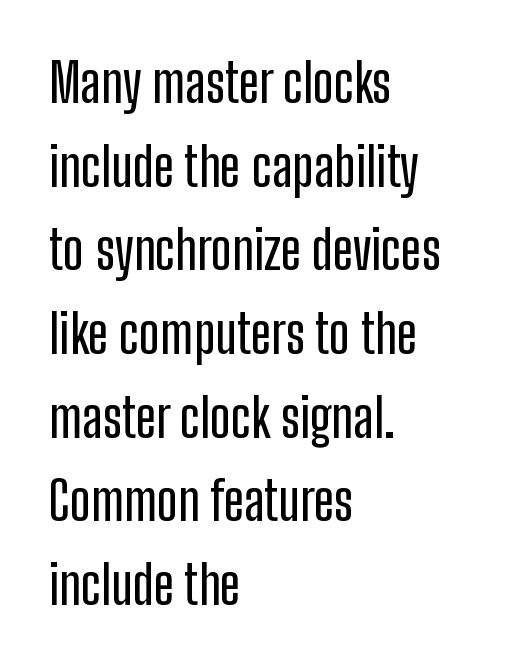
Vertical spacing — default. Vertical strokes here are truly vertical. Classification — sans serif. Each letter keeps its own natural width here, so spacing adapts to shape. Type without underlining. Reading down the block, your eye returns to a fixed left position each line.
